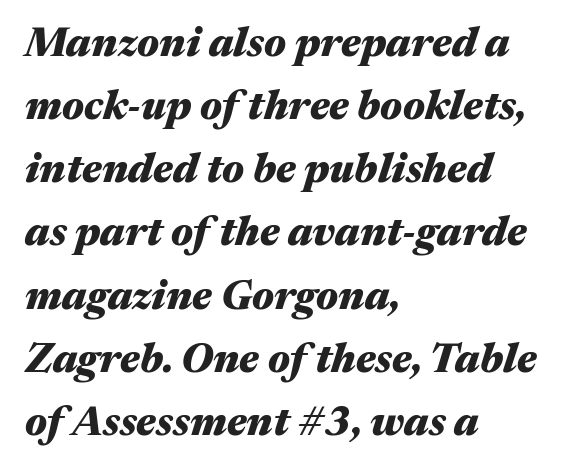
{"italic": "yes", "lean": "right", "slant_degrees": 17, "bold": "yes", "weight": "heavy", "width": "wide", "stroke_contrast": "medium", "x_height": "medium", "monospaced": "no", "underline": "no", "align": "left", "line_spacing": "normal", "line_spacing_ratio": 1.54, "letter_spacing": "normal", "letter_spacing_em": 0.0, "glyph_px": 41}
